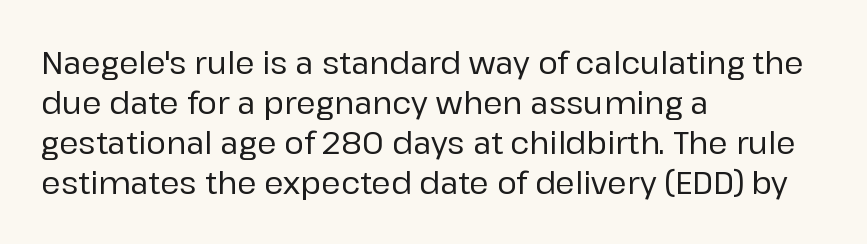
{"serif": "no", "italic": "no", "width": "normal", "stroke_contrast": "low", "x_height": "medium", "monospaced": "no", "underline": "no", "align": "left", "line_spacing": "normal", "line_spacing_ratio": 1.33, "letter_spacing": "normal", "letter_spacing_em": 0.0, "glyph_px": 30}
